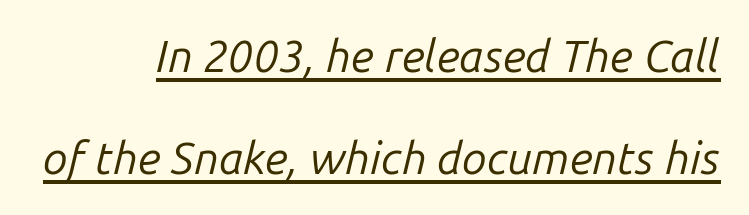
Default kerning and tracking; the words read as compact shapes. The setting favours the right margin, as signatures and pull-quotes sometimes do. Honestly, the rows look like they've been pulled way apart. Slant detected: the letters are inclined.
